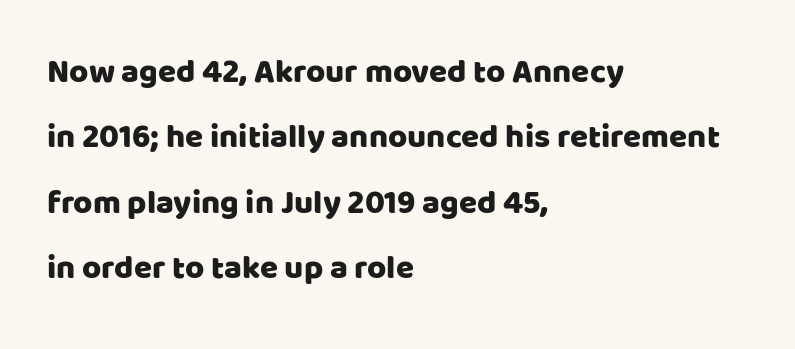
Do the characters align in a grid? No, the font is proportional. The lines are spread far apart with generous leading. Which margin do the lines hug? The left one — the right edge is uneven. Letter spacing: default.
